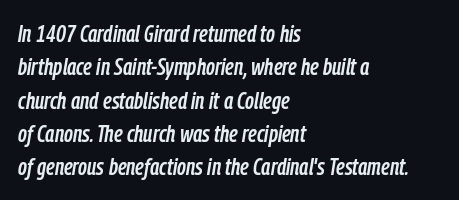
The paragraph has a hard left edge and a soft right edge. The passage shown has conventional tracking throughout. The passage shown leans; its letterforms are oblique. The space directly below the letters is spotless.
